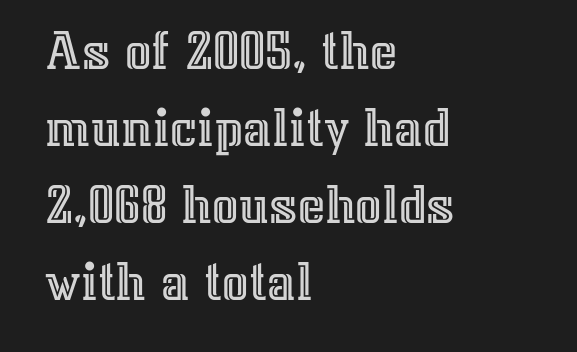
Caption: standard tracking, unaltered. Varying glyph widths throughout — classic text-font behaviour. Is the block centered? No — it sits flush against the left margin. Words float on clear page, feet unadorned. Baseline-to-baseline distance is the conventional proportion of letter height.
